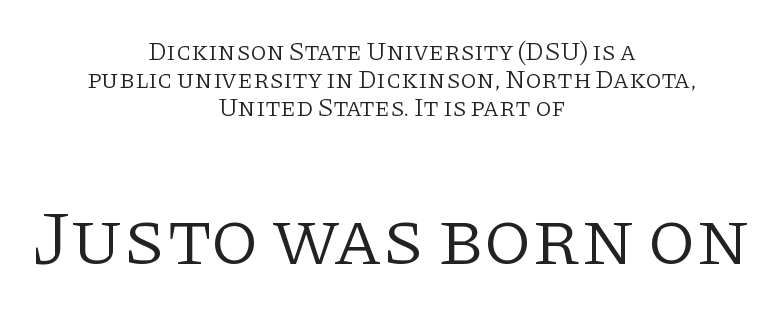
Q: Is the text bold? A: No.
Q: Is the text italic (slanted)? A: No, it is upright.
Q: Is the typeface a serif or a sans-serif typeface? A: Serif.
Q: Is the text underlined? A: No.
Q: How is the paragraph aligned? A: Centered.
Q: Is the spacing between letters normal or unusually wide? A: Normal.
Q: Is the spacing between lines tight, normal or loose? A: Tight.
Q: Which block of text is set in a larger size, the first (top) or the second (bottom)? A: The second (bottom) one.
Q: Width (condensed, normal, or wide)? A: Normal.
Q: Stroke contrast? A: Low.
Q: x-height? A: Large.
Q: Monospaced? A: No.
